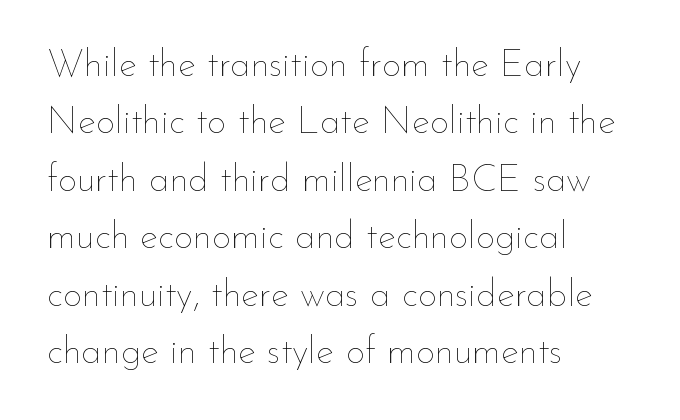
{"italic": "no", "bold": "no", "weight": "thin", "width": "normal", "stroke_contrast": "low", "x_height": "small", "monospaced": "no", "underline": "no", "align": "left", "line_spacing": "normal", "line_spacing_ratio": 1.51, "letter_spacing": "normal", "letter_spacing_em": 0.0, "glyph_px": 38}
